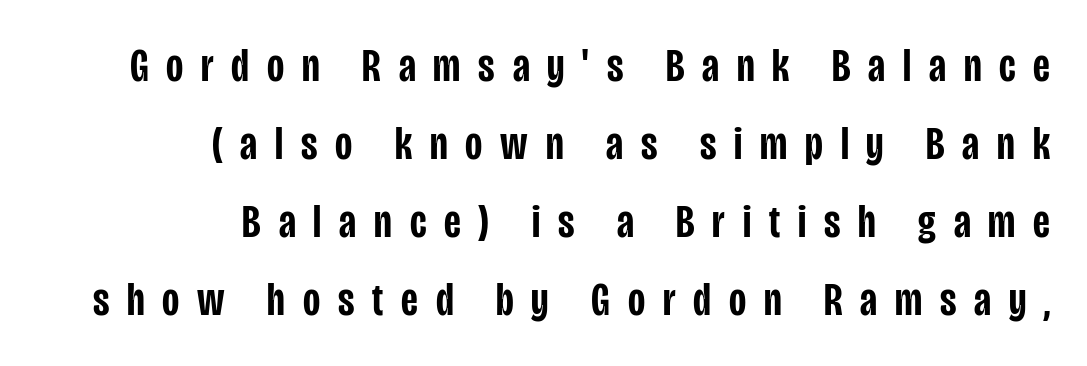
Reading down the block, your eye finds every line finishing at a fixed right position. Anything drawn beneath the words? Only blank space. Do the characters align in a grid? No, the font is proportional. When letters stand straight like this, we call the style roman or upright.
